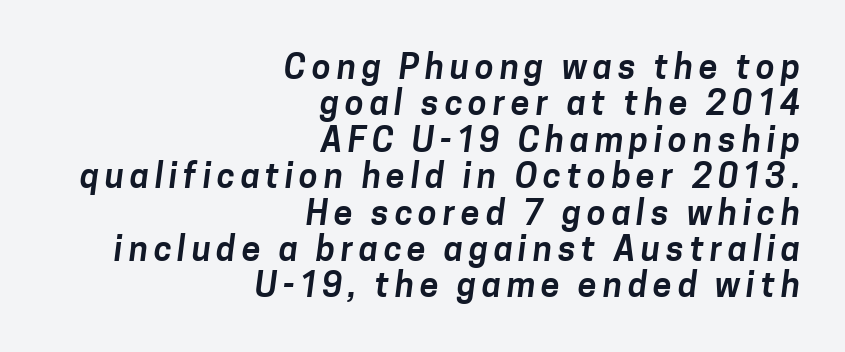
{"serif": "no", "width": "normal", "stroke_contrast": "low", "x_height": "medium", "monospaced": "no", "underline": "no", "align": "right", "line_spacing": "tight", "line_spacing_ratio": 1.07, "glyph_px": 34}
